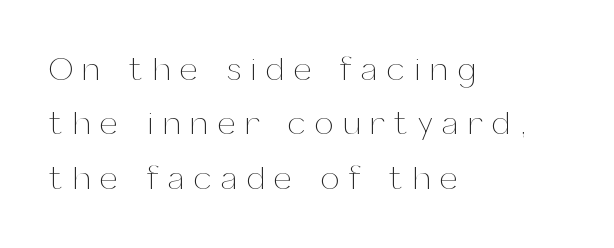
These glyphs show unthickened strokes, regular width or finer. Check under the words: just untouched page. Is the letter spacing exaggerated? Yes — the characters are pushed far apart. The line-height multiplier appears to be the usual default. Do the characters align in a grid? No, the font is proportional. The letters stand straight up with perfectly vertical stems.
